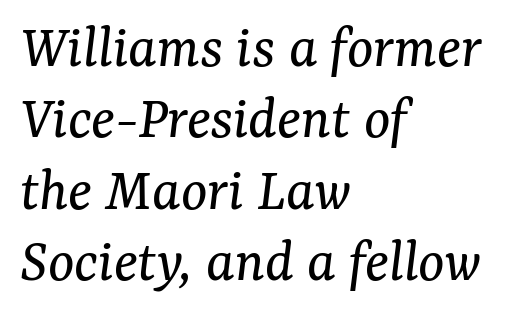
Line beginnings align vertically; line endings do not. This is not heavy type; no bold has been used. Summary of vertical rhythm: compact, with narrow interline spacing. Is the type slanted? Yes — the strokes lean at a clear angle.
